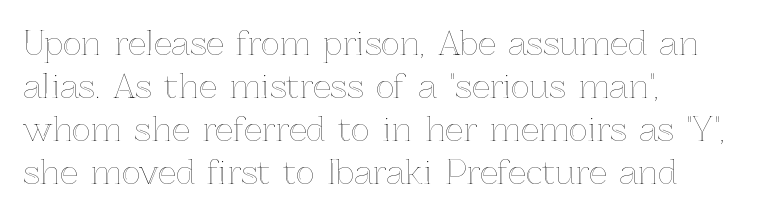
The image shows 32 px text type, upright; set left-aligned, normal line spacing (1.34x), normal letter spacing, not underlined; a medium x-height.
